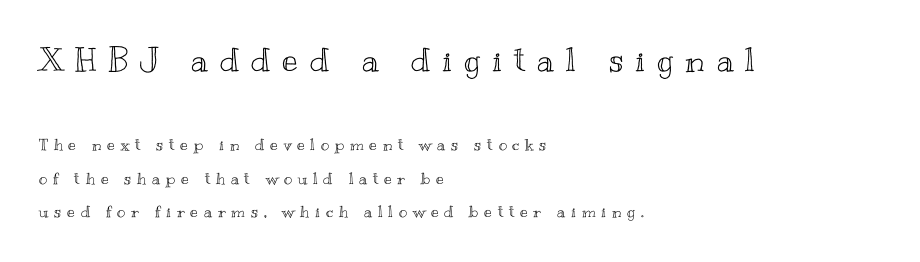
The image shows 33 px wide type, upright; set left-aligned, loose line spacing (2.09x), unusually wide letter spacing (+0.36 em), not underlined; the first (top) block is 2.06x larger; a small x-height.
